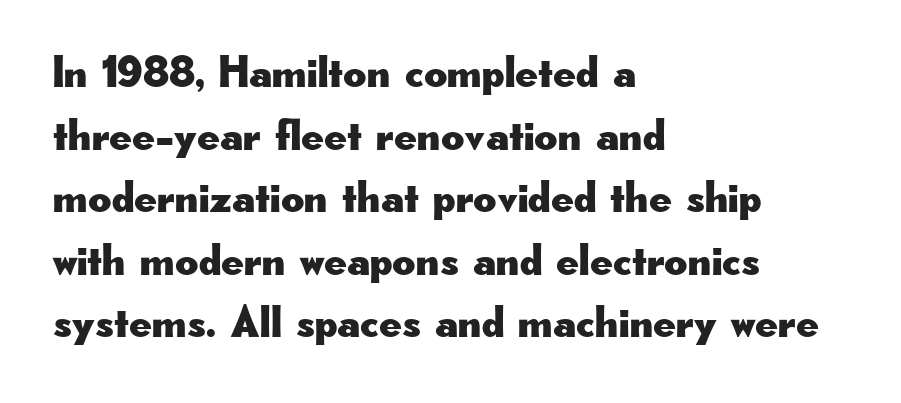
Character widths vary here, with narrow letters taking less room than wide ones. Style check: upright. Line spacing here is normal. In terms of letterform style, serifs are entirely absent.
